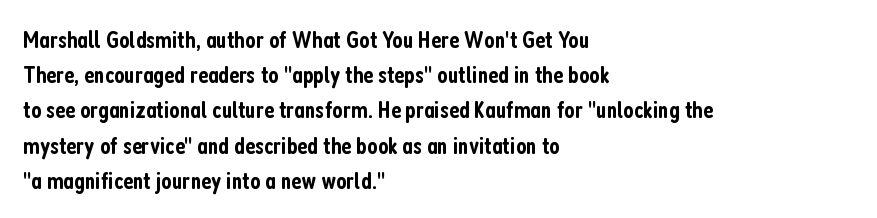
Heft: intermediate — a semibold. No word sits above an underline. Successive baselines arrive at the customary interval. Inter-character spacing is left at the font's built-in metrics. Reading down the block, your eye returns to a fixed left position each line. Italic? Not at all — the glyphs are vertical.
